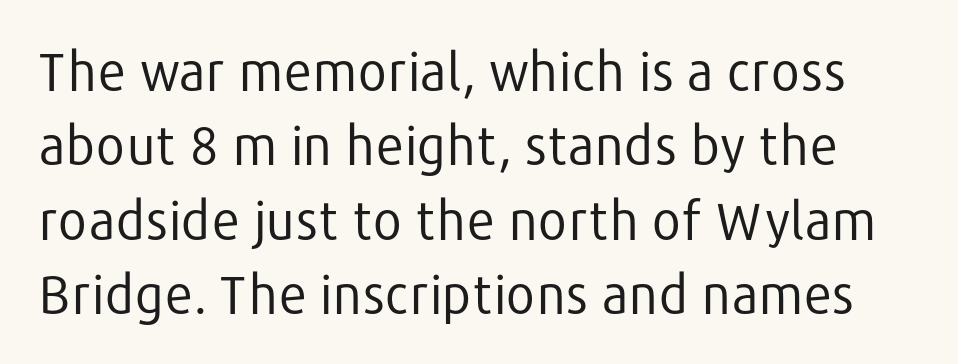
The image shows 52 px regular-weight sans-serif type, upright; set normal line spacing (1.43x), normal letter spacing, not underlined; low stroke contrast and a medium x-height.
